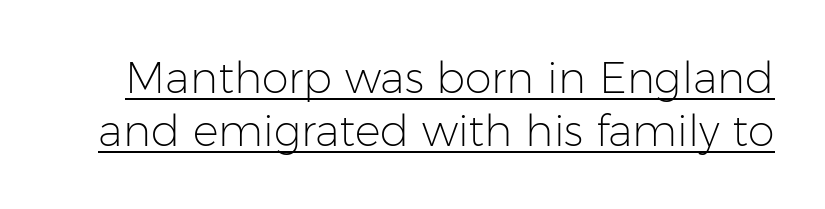
{"serif": "no", "italic": "no", "bold": "no", "weight": "light", "width": "normal", "stroke_contrast": "low", "x_height": "medium", "monospaced": "no", "underline": "yes", "line_spacing_ratio": 1.24, "letter_spacing": "normal", "letter_spacing_em": 0.0, "glyph_px": 43}
